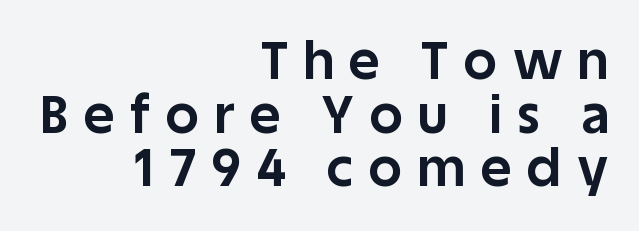
Q: Is the text bold? A: Yes.
Q: Is the text italic (slanted)? A: No, it is upright.
Q: Is the typeface a serif or a sans-serif typeface? A: Sans-serif.
Q: Is the text underlined? A: No.
Q: How is the paragraph aligned? A: Right-aligned.
Q: Is the spacing between letters normal or unusually wide? A: Unusually wide.
Q: Is the spacing between lines tight, normal or loose? A: Tight.
Q: Width (condensed, normal, or wide)? A: Normal.
Q: Stroke contrast? A: Low.
Q: x-height? A: Large.
Q: Monospaced? A: No.
